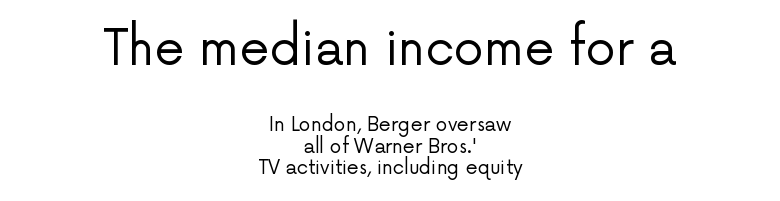
The image shows 48 px regular-weight sans-serif type, upright; set centered, tight line spacing (1.14x), normal letter spacing, not underlined; the first (top) block is 2.53x larger; low stroke contrast and a medium x-height.
